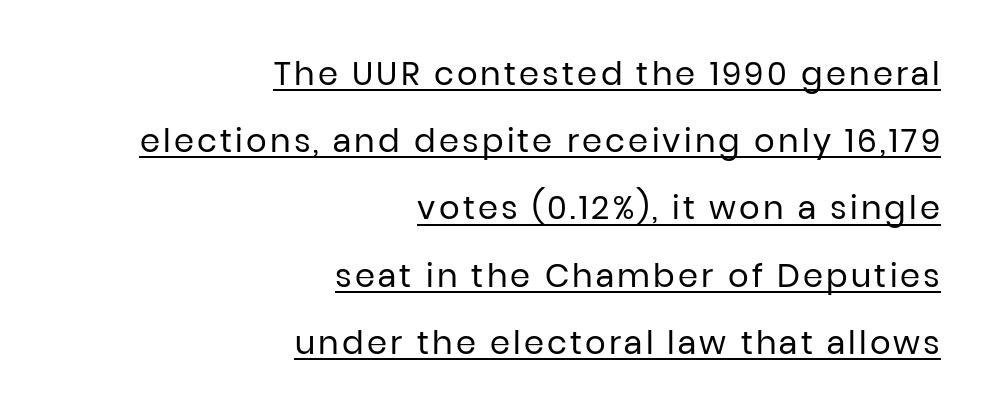
{"serif": "no", "italic": "no", "bold": "no", "weight": "regular", "width": "normal", "stroke_contrast": "low", "x_height": "medium", "monospaced": "no", "underline": "yes", "align": "right", "line_spacing": "loose", "line_spacing_ratio": 2.1, "glyph_px": 32}
